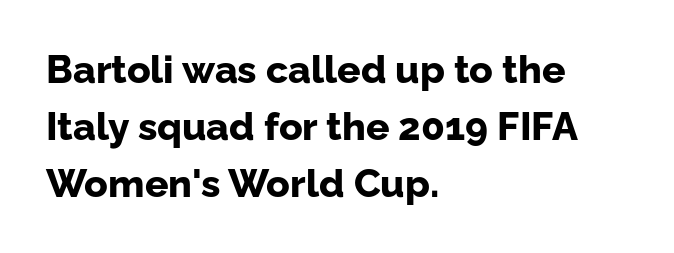
The image shows 39 px bold sans-serif type, upright; set left-aligned, normal line spacing (1.46x), normal letter spacing, not underlined; low stroke contrast and a medium x-height.
